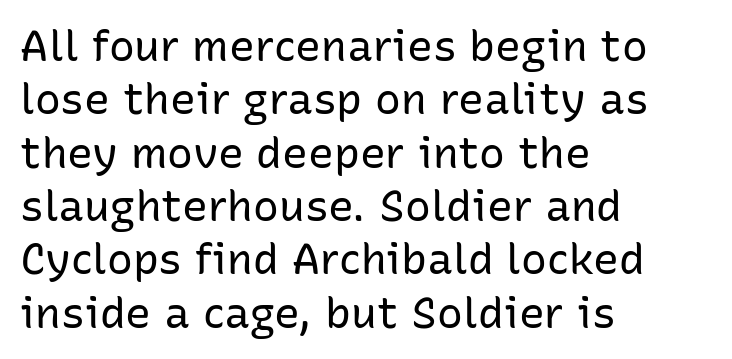
Q: Is the text bold? A: No.
Q: Is the text italic (slanted)? A: No, it is upright.
Q: Is the typeface a serif or a sans-serif typeface? A: Sans-serif.
Q: Is the text underlined? A: No.
Q: How is the paragraph aligned? A: Left-aligned.
Q: Is the spacing between letters normal or unusually wide? A: Normal.
Q: Width (condensed, normal, or wide)? A: Normal.
Q: Stroke contrast? A: Low.
Q: x-height? A: Medium.
Q: Monospaced? A: No.
